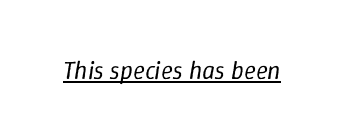
Q: Is the text bold? A: No.
Q: Is the text italic (slanted)? A: Yes, it leans right by about 9 degrees.
Q: Is the text underlined? A: Yes.
Q: Is the spacing between letters normal or unusually wide? A: Normal.
